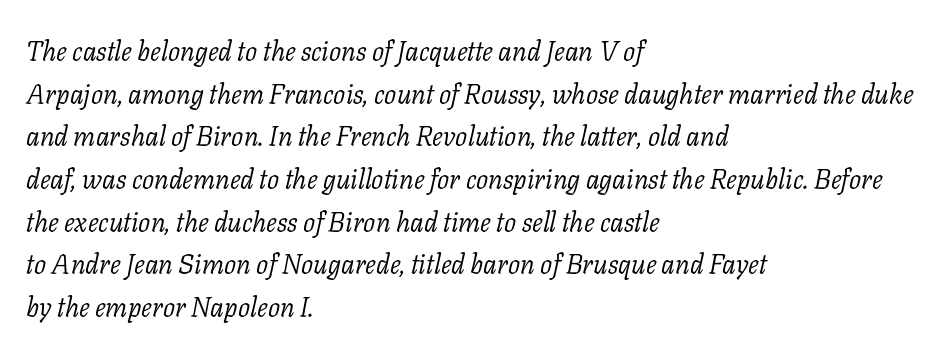
The image shows 27 px text type, italic (leaning right); set left-aligned, normal line spacing (1.58x), normal letter spacing, not underlined.
